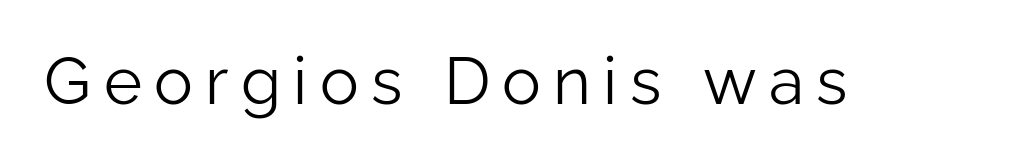
Are there feet on the stems? There aren't — it's a sans. The strip under each line holds only bare page. Posture: upright roman. Here the designer chose a conventional face with non-uniform glyph widths.
